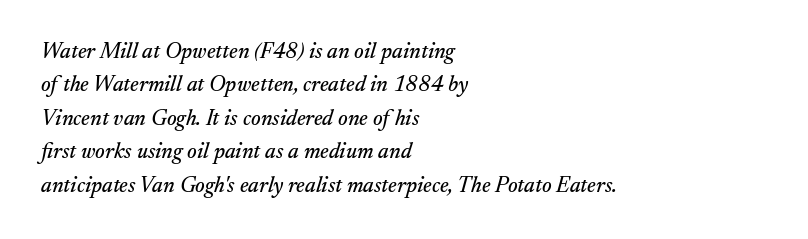
Q: Is the text italic (slanted)? A: Yes, it leans right by about 17 degrees.
Q: Is the text underlined? A: No.
Q: How is the paragraph aligned? A: Left-aligned.
Q: Is the spacing between letters normal or unusually wide? A: Normal.
Q: Is the spacing between lines tight, normal or loose? A: Normal.
